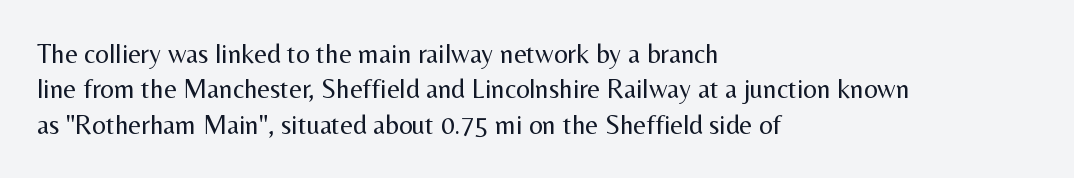
{"italic": "no", "bold": "no", "underline": "no", "align": "left", "line_spacing": "normal", "line_spacing_ratio": 1.31, "letter_spacing": "normal", "letter_spacing_em": 0.0, "glyph_px": 27}
